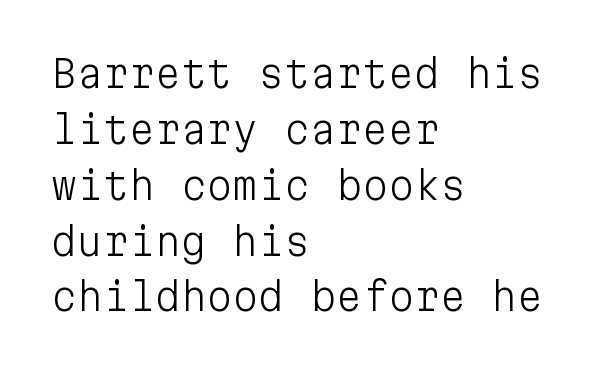
The zone under the glyphs is completely vacant. Each letter, wide or thin by design, is forced into the same width here. This is not heavy type; no bold has been used. Visually the block forms a straight wall on the left and a jagged coastline on the right. A typesetter would call this zero additional tracking. Whoever set this chose a conventional vertical rhythm.
